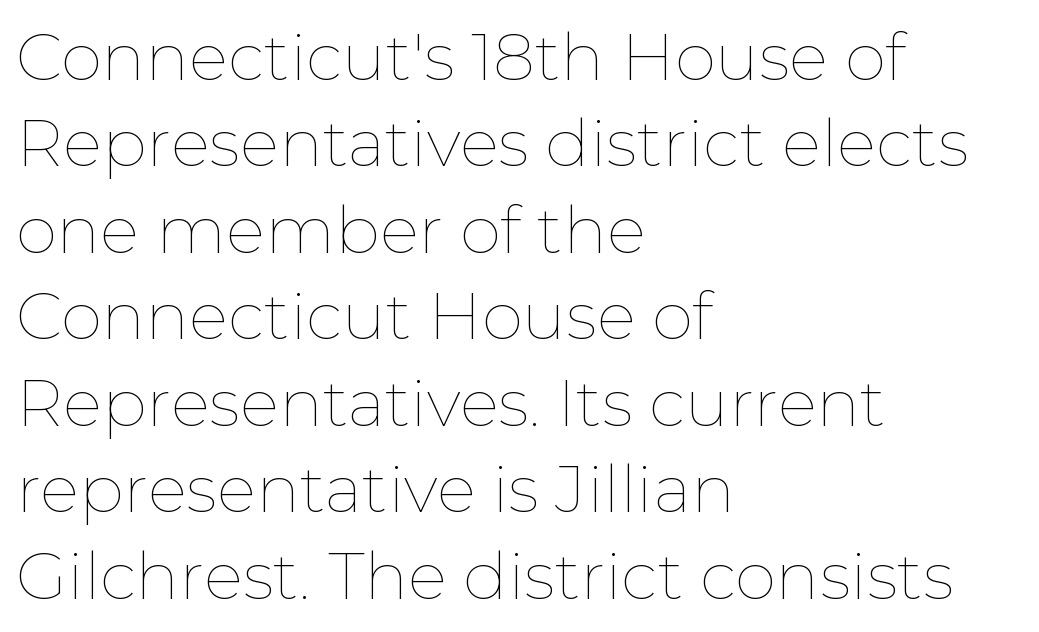
Q: Is the text bold? A: No.
Q: Is the text italic (slanted)? A: No, it is upright.
Q: Is the text underlined? A: No.
Q: How is the paragraph aligned? A: Left-aligned.
Q: Is the spacing between letters normal or unusually wide? A: Normal.
Q: Is the spacing between lines tight, normal or loose? A: Normal.
Q: Width (condensed, normal, or wide)? A: Normal.
Q: Stroke contrast? A: Low.
Q: x-height? A: Medium.
Q: Monospaced? A: No.
